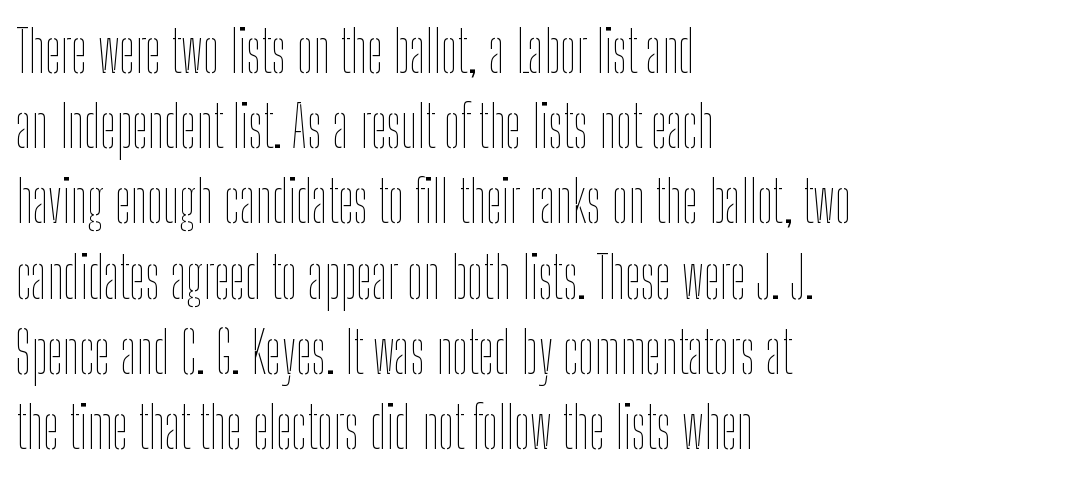
In terms of leading, this rendering sits right in the middle. The letters advance in unequal steps, a hallmark of proportional type. The area under the type is left untouched. This is not heavy type; no bold has been used. Short note: letters normally spaced. Notice how the stems are strictly vertical — no italics here.
